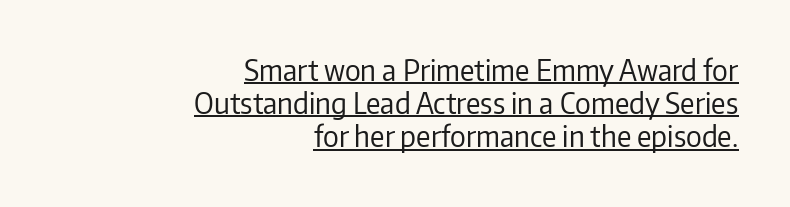
The image shows 28 px regular-weight sans-serif type, upright; set right-aligned, line spacing 1.18x, normal letter spacing, underlined; low stroke contrast and a medium x-height.
